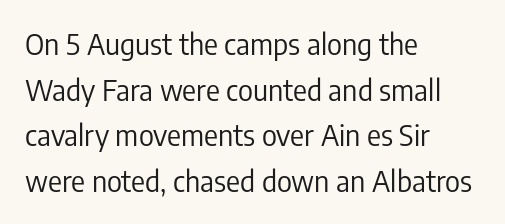
The image shows 29 px regular-weight, condensed sans-serif type, upright; set left-aligned, normal line spacing (1.57x), normal letter spacing, not underlined; low stroke contrast and a medium x-height.
